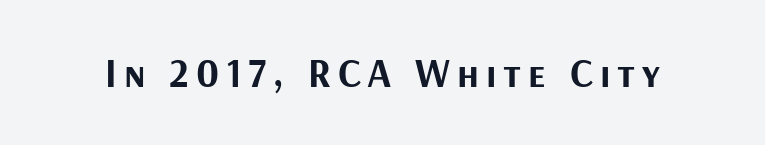
Underline: absent. This sample uses an upright cut, with every glyph sitting square on the baseline. You can tell from the bare stems that sans-serif type was used. Is this a fixed-width face? No — the glyphs have proportional, varying widths. The rendering uses a bold face; every stroke is thick and dark.
